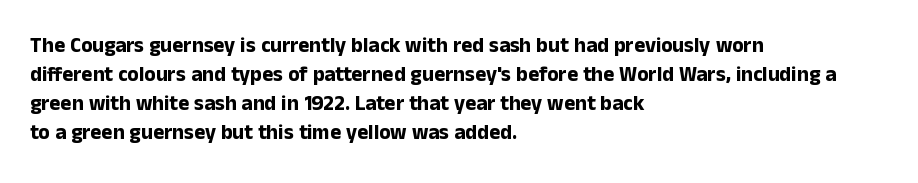
{"italic": "no", "bold": "yes", "underline": "no", "align": "left", "line_spacing": "normal", "line_spacing_ratio": 1.38, "letter_spacing": "normal", "letter_spacing_em": 0.0, "glyph_px": 21}
